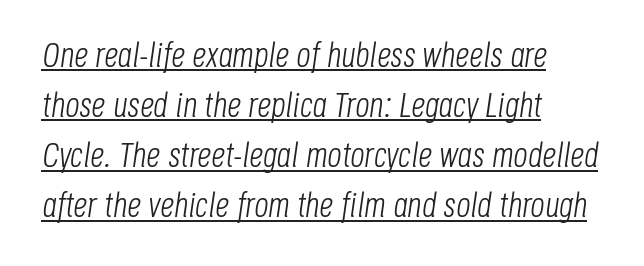
Q: Is the text bold? A: No.
Q: Is the text italic (slanted)? A: Yes, it leans right by about 8 degrees.
Q: Is the text underlined? A: Yes.
Q: How is the paragraph aligned? A: Left-aligned.
Q: Is the spacing between letters normal or unusually wide? A: Normal.
Q: Is the spacing between lines tight, normal or loose? A: Normal.
Q: Width (condensed, normal, or wide)? A: Condensed.
Q: Stroke contrast? A: Low.
Q: x-height? A: Large.
Q: Monospaced? A: No.
